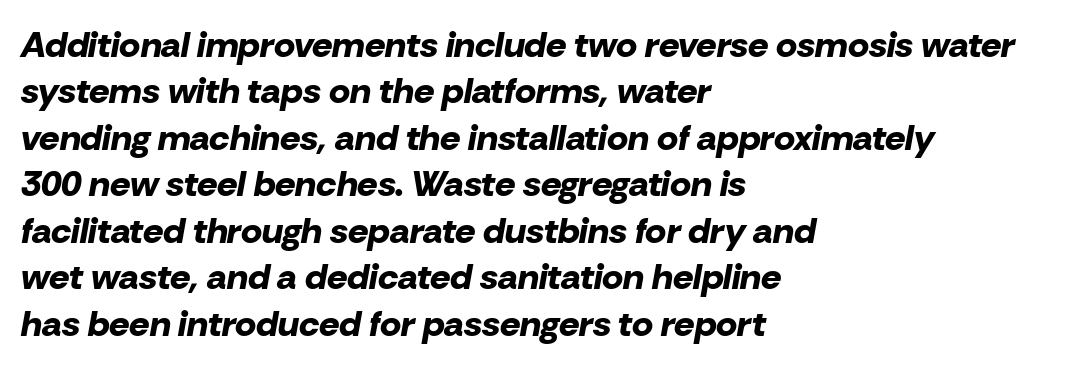
A dark, heavy texture on the line: the type is bold. The leading is moderate, giving the passage an even texture. These lines keep a tight, regular rhythm from letter to letter. The glyphs look as if they've been sheared to an angle. These lines are set flush left with a ragged right edge. Decoration check: the copy has no underline.
